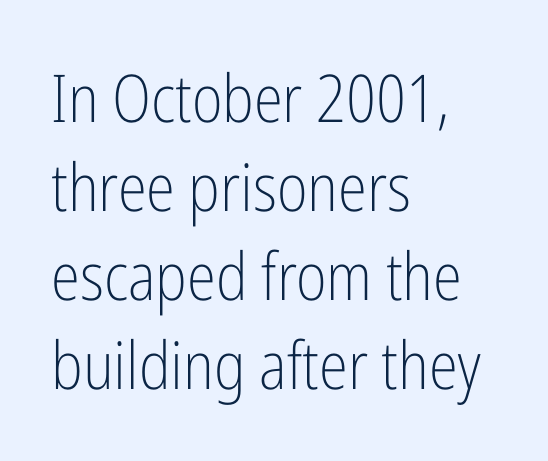
One-word summary of the alignment: left. Nothing unusual about the tracking: characters are spaced as the font intends. Is the stroke heavy? The answer is a plain regular-or-lighter. Words float on clear page, feet unadorned. Leading: standard. What kind of face is this? One without serifs — a sans.
